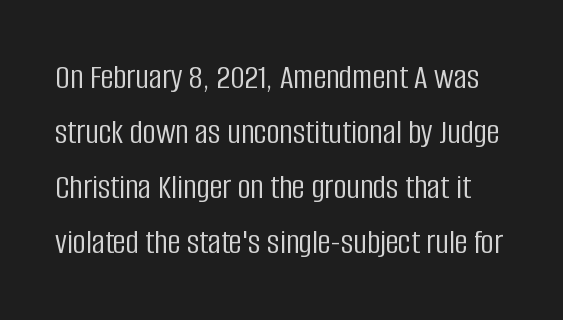
{"serif": "no", "italic": "no", "bold": "no", "weight": "light", "width": "condensed", "stroke_contrast": "low", "x_height": "large", "monospaced": "no", "underline": "no", "line_spacing": "normal", "line_spacing_ratio": 1.53, "letter_spacing": "normal", "letter_spacing_em": 0.0, "glyph_px": 36}
